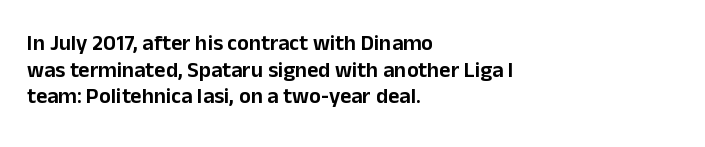
The image shows 22 px text type, upright; set left-aligned, line spacing 1.21x, normal letter spacing, not underlined.
